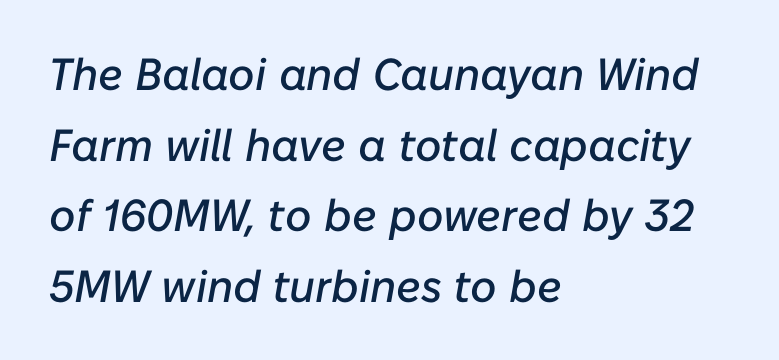
{"italic": "yes", "lean": "right", "slant_degrees": 10, "width": "normal", "stroke_contrast": "low", "x_height": "medium", "monospaced": "no", "underline": "no", "align": "left", "line_spacing": "normal", "line_spacing_ratio": 1.57, "letter_spacing": "normal", "letter_spacing_em": 0.0, "glyph_px": 45}
